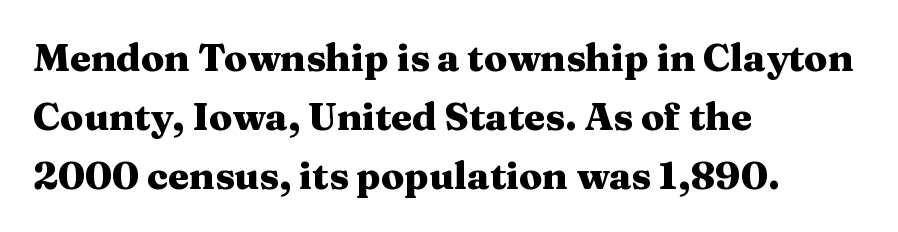
The image shows 38 px heavy, wide serif type, upright; set left-aligned, normal line spacing (1.55x), normal letter spacing, not underlined; medium stroke contrast and a medium x-height.
